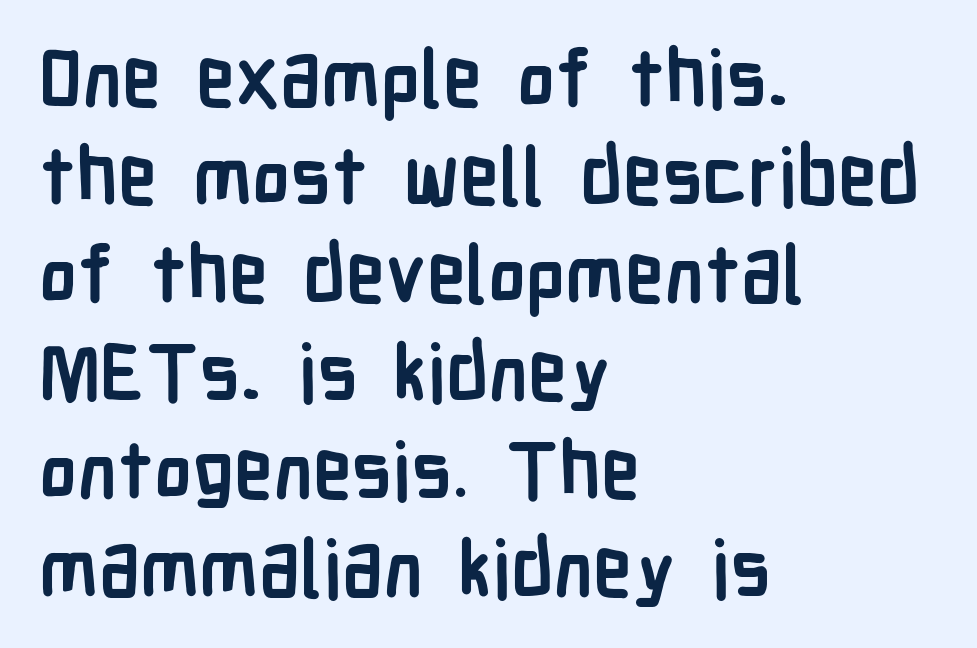
{"serif": "no", "italic": "no", "bold": "yes", "weight": "semibold", "width": "condensed", "stroke_contrast": "low", "x_height": "medium", "monospaced": "no", "underline": "no", "align": "left", "line_spacing_ratio": 1.24, "letter_spacing": "normal", "letter_spacing_em": 0.0, "glyph_px": 79}
